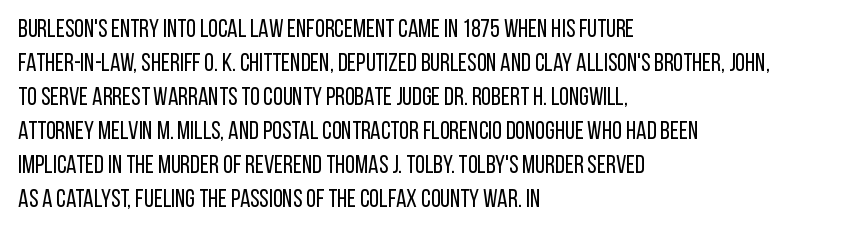
{"italic": "no", "bold": "no", "underline": "no", "align": "left", "line_spacing": "normal", "line_spacing_ratio": 1.36, "letter_spacing": "normal", "letter_spacing_em": 0.0, "glyph_px": 25}
